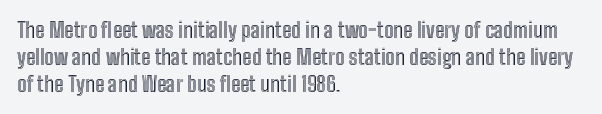
No word sits above an underline. Rendered with straight, roman letterforms. A typesetter would call this leading conventional body-copy spacing. Nothing unusual about the tracking: characters are spaced as the font intends. Line starts are locked; line ends wander.
